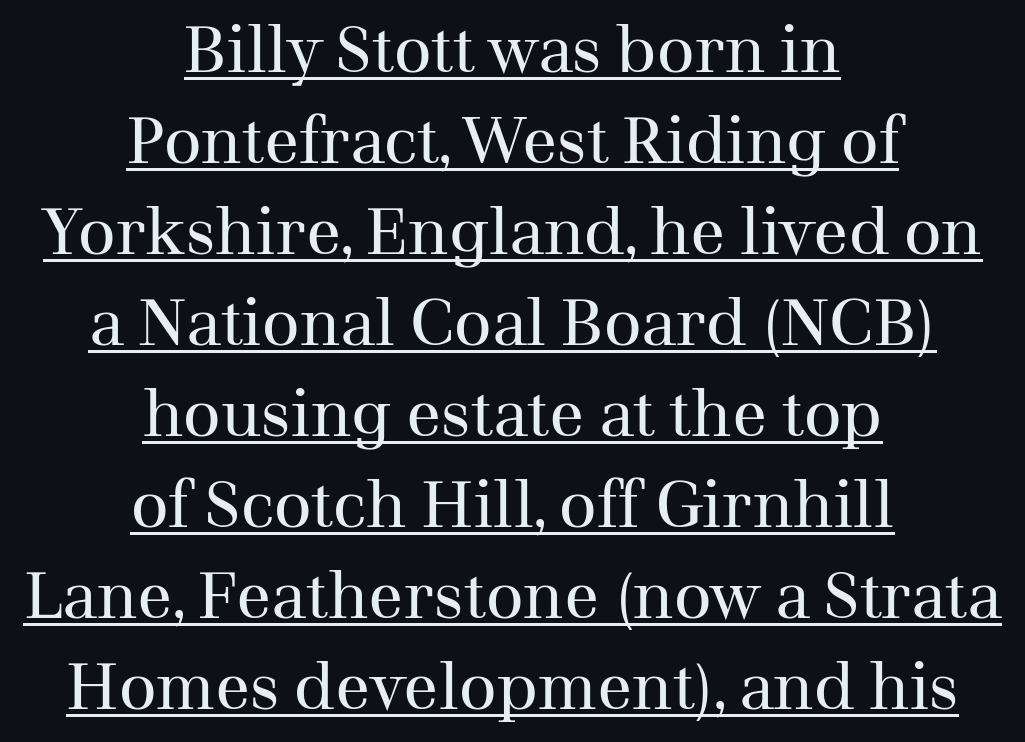
Quick note: not italic, upright. Notice how the passage keeps no hard edge, just a central spine. You can tell from the footed stems that serif type was used. Check the space under the baseline: a stroke is drawn there. Each word holds together tightly as a unit, with standard inter-letter gaps.
